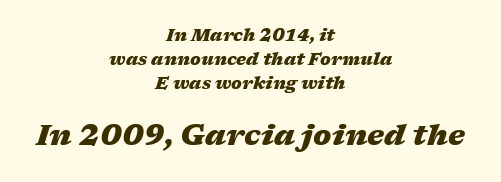
Here the designer chose a conventional face with non-uniform glyph widths. Observe the lean: these are italic letterforms. The glyphs are unaccompanied by any horizontal stroke below them. Caption: multi-line text, centered on the measure. The line-height multiplier appears to be the usual default.
